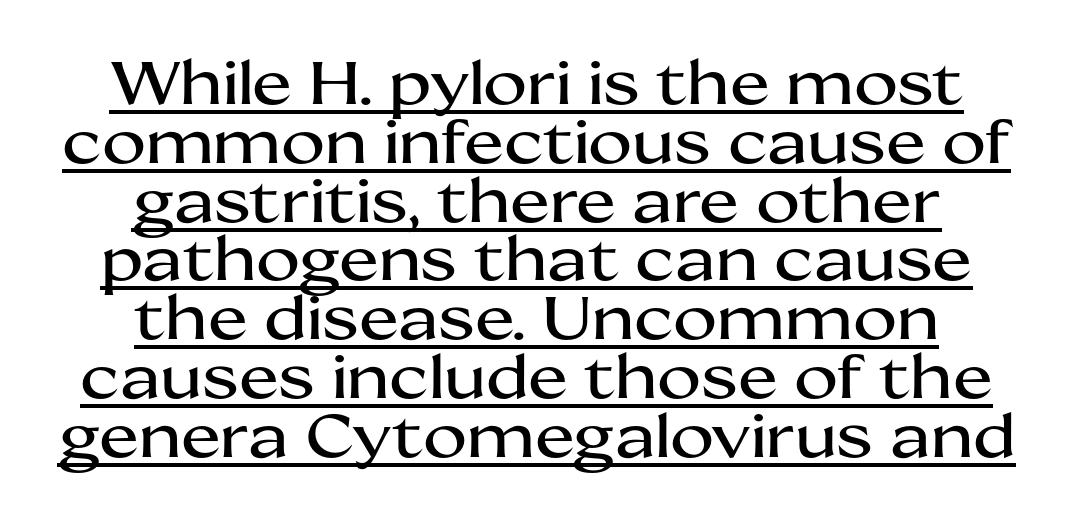
{"italic": "no", "width": "wide", "stroke_contrast": "medium", "x_height": "medium", "monospaced": "no", "underline": "yes", "align": "center", "line_spacing": "tight", "line_spacing_ratio": 0.98, "letter_spacing": "normal", "letter_spacing_em": 0.0, "glyph_px": 60}
